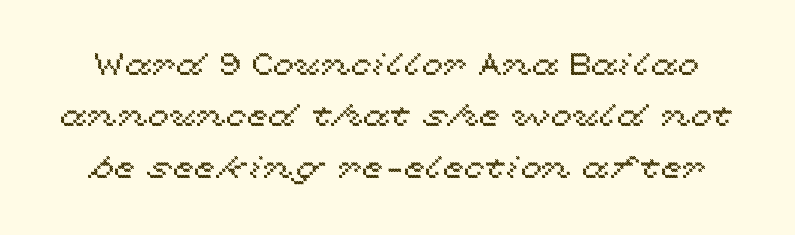
The image shows 31 px wide type; set normal line spacing (1.66x), normal letter spacing, not underlined; a medium x-height.
